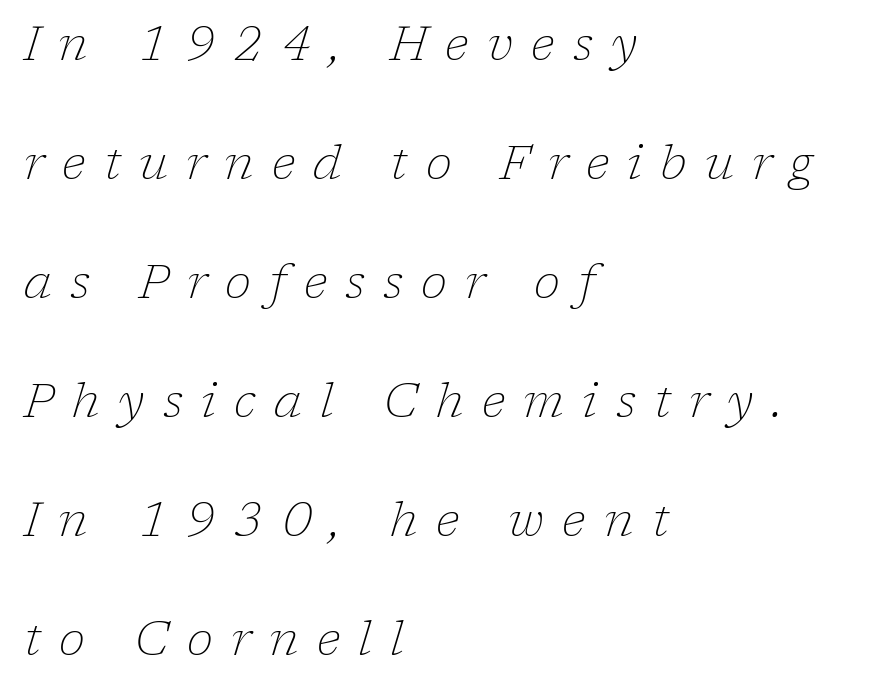
{"serif": "yes", "italic": "yes", "lean": "right", "slant_degrees": 17, "bold": "no", "weight": "thin", "width": "normal", "stroke_contrast": "low", "x_height": "medium", "monospaced": "no", "underline": "no", "align": "left", "line_spacing": "loose", "line_spacing_ratio": 2.48, "letter_spacing": "wide", "letter_spacing_em": 0.38, "glyph_px": 48}
